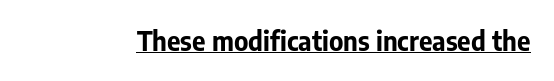
No extra tracking has been applied to these lines. Glance below the letters and you will spot a drawn line. Quick note: not italic, upright. The letters are bold, with thick, heavy strokes.
